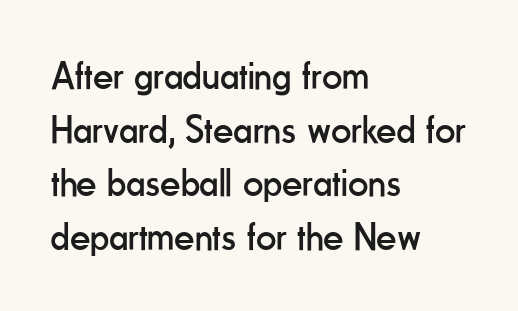
Q: Is the text bold? A: No.
Q: Is the text italic (slanted)? A: No, it is upright.
Q: Is the typeface a serif or a sans-serif typeface? A: Sans-serif.
Q: Is the text underlined? A: No.
Q: How is the paragraph aligned? A: Left-aligned.
Q: Is the spacing between letters normal or unusually wide? A: Normal.
Q: Is the spacing between lines tight, normal or loose? A: Normal.
Q: Width (condensed, normal, or wide)? A: Condensed.
Q: Stroke contrast? A: Low.
Q: x-height? A: Small.
Q: Monospaced? A: No.
